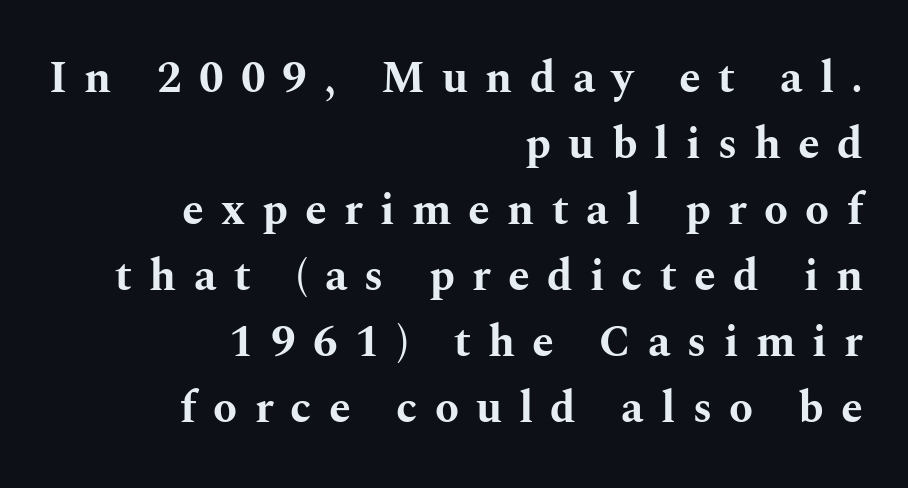
Q: Is the text bold? A: Yes.
Q: Is the text italic (slanted)? A: No, it is upright.
Q: Is the typeface a serif or a sans-serif typeface? A: Serif.
Q: Is the text underlined? A: No.
Q: How is the paragraph aligned? A: Right-aligned.
Q: Is the spacing between letters normal or unusually wide? A: Unusually wide.
Q: Is the spacing between lines tight, normal or loose? A: Normal.
Q: Width (condensed, normal, or wide)? A: Wide.
Q: Stroke contrast? A: Medium.
Q: x-height? A: Medium.
Q: Monospaced? A: No.
